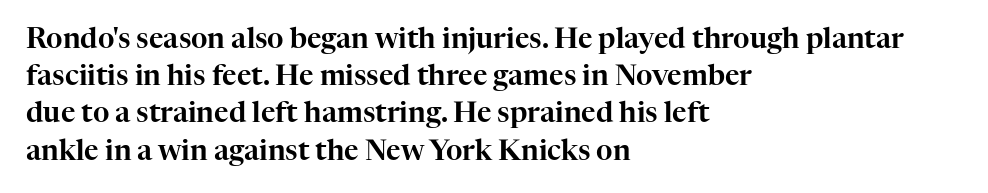
{"serif": "yes", "italic": "no", "width": "normal", "stroke_contrast": "high", "x_height": "medium", "monospaced": "no", "underline": "no", "align": "left", "line_spacing": "normal", "line_spacing_ratio": 1.33, "letter_spacing": "normal", "letter_spacing_em": 0.0, "glyph_px": 28}
